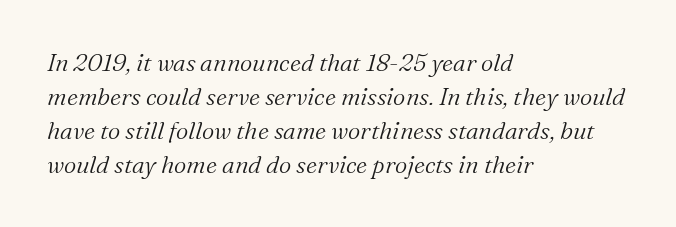
The image shows 24 px text type, italic (leaning right); set left-aligned, normal line spacing (1.41x), normal letter spacing, not underlined.
